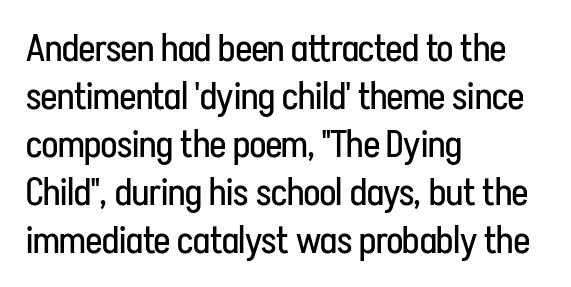
Serifs: no, the terminals of the letterforms are clean. Casual observation: everything's shoved over to the left. Observe the ordinary spacing: letters are neighbours, not strangers. Only glyphs here, with clear space below each row. Is the type heavy? It reads as light-to-regular instead.
